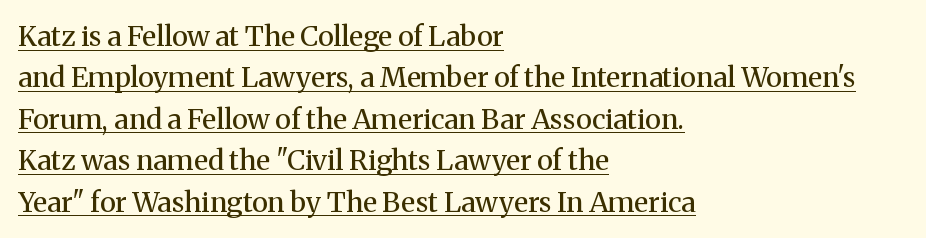
The image shows 28 px regular-weight serif type, upright; set left-aligned, normal line spacing (1.48x), normal letter spacing, underlined; medium stroke contrast and a medium x-height.
